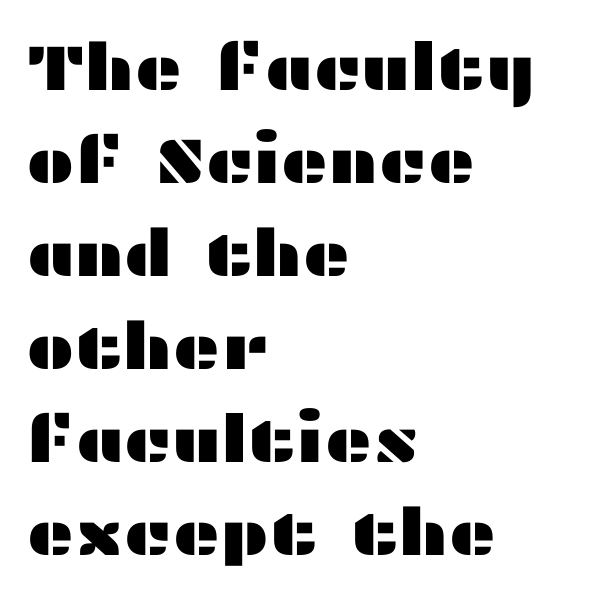
The image shows 65 px wide sans-serif type, upright; set left-aligned, normal line spacing (1.43x), normal letter spacing, not underlined; medium stroke contrast and a medium x-height.
